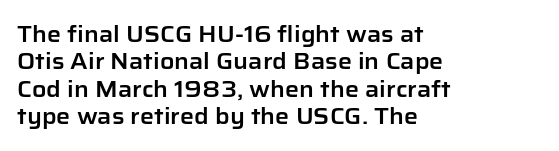
The image shows 22 px text type, upright; set left-aligned, line spacing 1.24x, normal letter spacing, not underlined.
